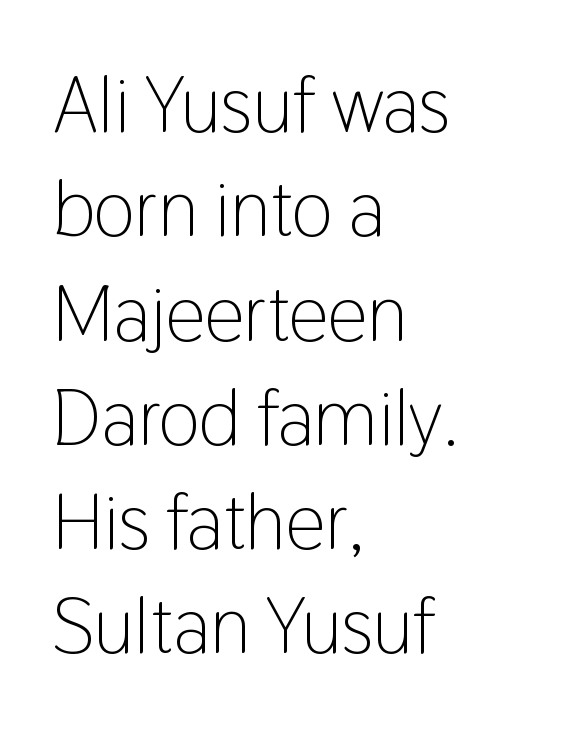
Q: Is the text bold? A: No.
Q: Is the text italic (slanted)? A: No, it is upright.
Q: Is the typeface a serif or a sans-serif typeface? A: Sans-serif.
Q: Is the text underlined? A: No.
Q: How is the paragraph aligned? A: Left-aligned.
Q: Is the spacing between letters normal or unusually wide? A: Normal.
Q: Is the spacing between lines tight, normal or loose? A: Normal.
Q: Width (condensed, normal, or wide)? A: Condensed.
Q: Stroke contrast? A: Low.
Q: x-height? A: Medium.
Q: Monospaced? A: No.
